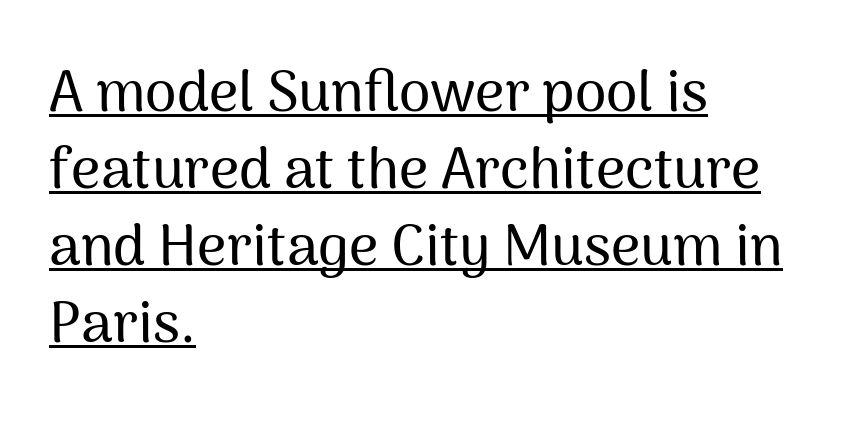
This rendering features underlined lettering. Compared with typical paragraphs, the rows here are spaced about the same. This is sans-serif lettering, the kind often seen on screens and signage. Nobody touched the tracking dial on this one.
